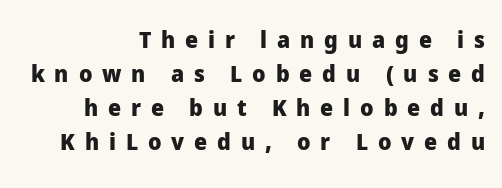
{"italic": "no", "bold": "yes", "underline": "no", "align": "right", "line_spacing": "normal", "line_spacing_ratio": 1.48, "letter_spacing": "wide", "letter_spacing_em": 0.43, "glyph_px": 23}
